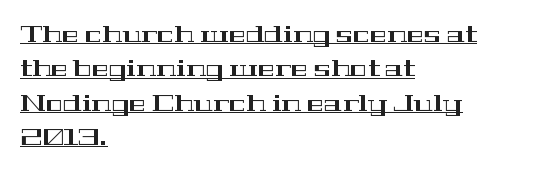
{"italic": "no", "underline": "yes", "align": "left", "line_spacing": "normal", "line_spacing_ratio": 1.49, "letter_spacing": "normal", "letter_spacing_em": 0.0, "glyph_px": 23}
